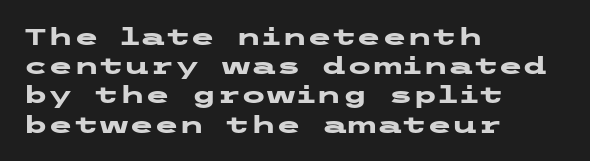
Q: Is the text bold? A: Yes.
Q: Is the text italic (slanted)? A: No, it is upright.
Q: Is the text underlined? A: No.
Q: How is the paragraph aligned? A: Left-aligned.
Q: Is the spacing between letters normal or unusually wide? A: Normal.
Q: Is the spacing between lines tight, normal or loose? A: Normal.
